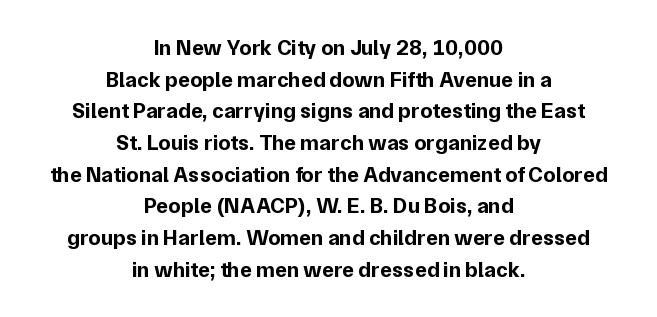
{"italic": "no", "bold": "yes", "underline": "no", "align": "center", "line_spacing": "normal", "line_spacing_ratio": 1.44, "letter_spacing": "normal", "letter_spacing_em": 0.0, "glyph_px": 22}
